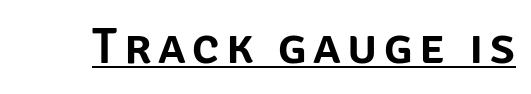
Think of a printed novel: that variable character pitch is what you see here. Is there an underline? Yes — a line sits under the letters. The letters stand upright; this is a roman face. Letterform terminals end flat and unadorned throughout the passage.
